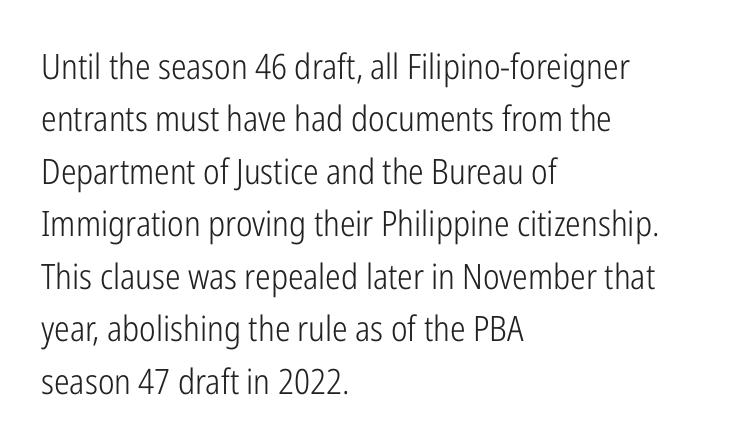
The image shows 35 px light, condensed sans-serif type, upright; set left-aligned, normal line spacing (1.5x), normal letter spacing, not underlined; low stroke contrast and a medium x-height.
